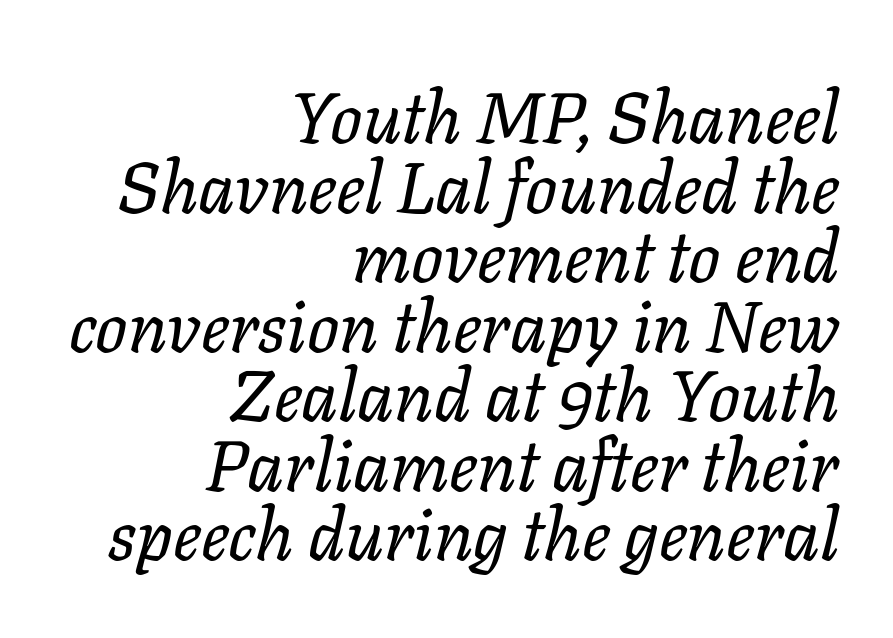
{"italic": "yes", "lean": "right", "slant_degrees": 11, "bold": "no", "weight": "regular", "width": "normal", "stroke_contrast": "low", "x_height": "medium", "monospaced": "no", "underline": "no", "align": "right", "line_spacing": "tight", "line_spacing_ratio": 0.98, "letter_spacing": "normal", "letter_spacing_em": 0.0, "glyph_px": 71}
